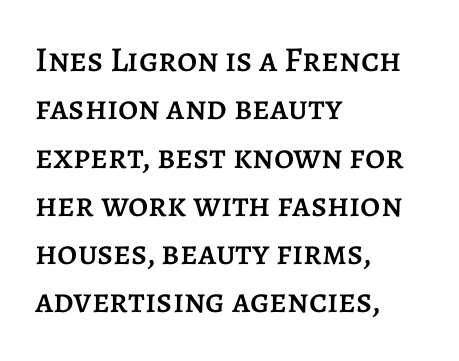
The image shows 35 px text type, upright; set left-aligned, normal line spacing (1.38x), normal letter spacing, not underlined; low stroke contrast and a large x-height.
